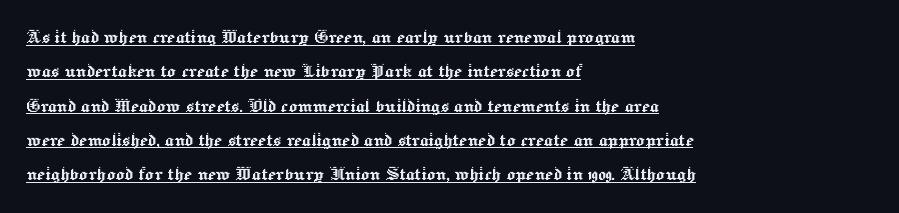
The image shows 22 px text type, upright; set left-aligned, normal line spacing (1.56x), normal letter spacing, underlined.
